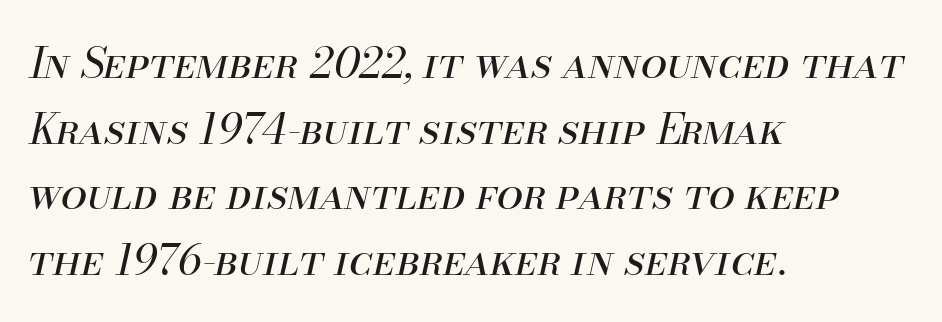
The image shows 42 px regular-weight type, italic (leaning right); set left-aligned, normal line spacing (1.56x), normal letter spacing, not underlined; medium stroke contrast and a small x-height.
